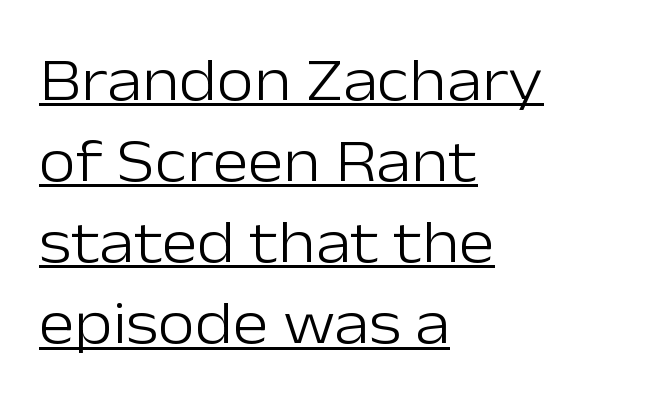
The image shows 61 px light sans-serif type, upright; set left-aligned, normal line spacing (1.33x), normal letter spacing, underlined; low stroke contrast and a medium x-height.
